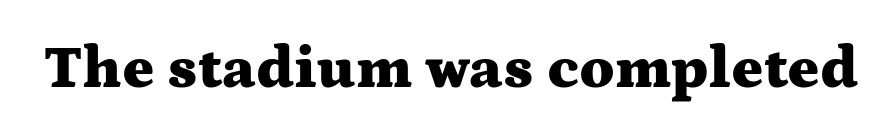
Is this a fixed-width face? No — the glyphs have proportional, varying widths. Pretty heavy lettering here — definitely bold. Old-style or modern, the face here clearly has serifs. Do the letters lean? They stand straight. Tracking here is standard; glyphs follow each other at the usual distance.
